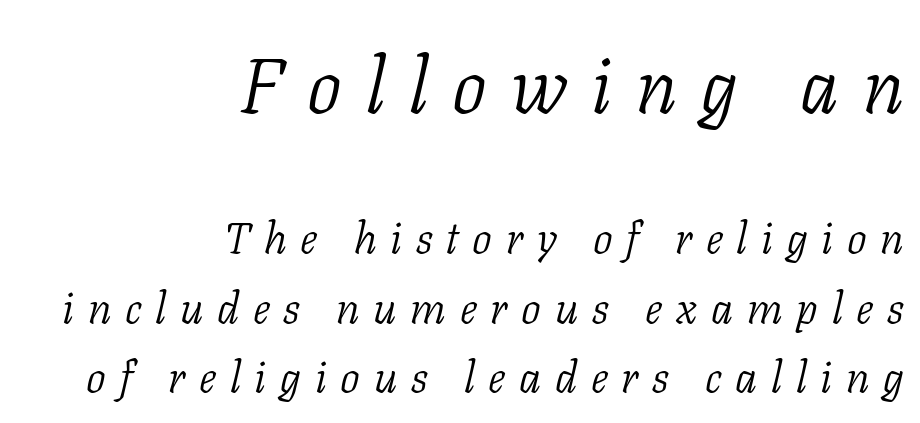
{"serif": "yes", "italic": "yes", "lean": "right", "slant_degrees": 11, "bold": "no", "weight": "light", "width": "normal", "stroke_contrast": "low", "x_height": "medium", "monospaced": "no", "underline": "no", "align": "right", "line_spacing": "normal", "line_spacing_ratio": 1.57, "letter_spacing": "wide", "letter_spacing_em": 0.31, "larger_block": "first", "size_ratio": 1.75, "glyph_px": 77}
